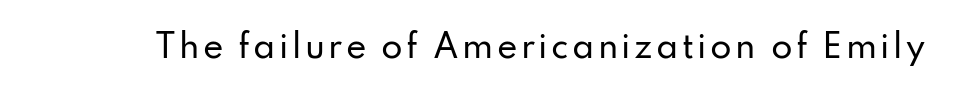
{"serif": "no", "italic": "no", "width": "normal", "stroke_contrast": "low", "x_height": "small", "monospaced": "no", "underline": "no", "glyph_px": 31}
